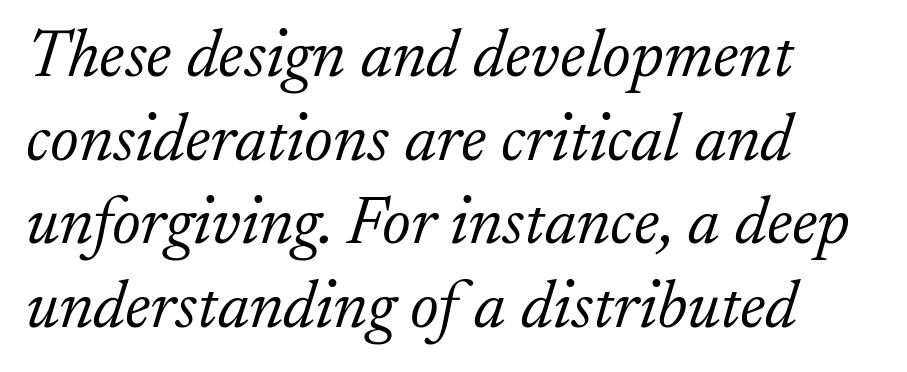
Bare-footed words on every line. Counters stay open thanks to moderate or lighter strokes. Would a proofreader flag this as italicized? Yes. These lines keep a tight, regular rhythm from letter to letter. A student would call this left alignment; a typographer would say flush left, rag right.
